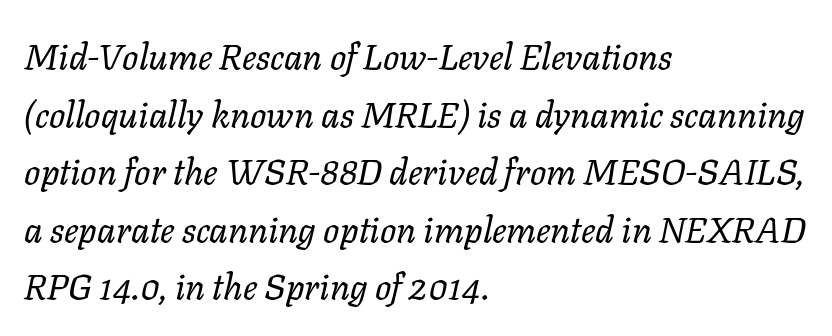
{"italic": "yes", "lean": "right", "slant_degrees": 11, "bold": "no", "weight": "regular", "width": "normal", "stroke_contrast": "low", "x_height": "medium", "monospaced": "no", "underline": "no", "align": "left", "line_spacing": "normal", "line_spacing_ratio": 1.6, "letter_spacing": "normal", "letter_spacing_em": 0.0, "glyph_px": 36}
